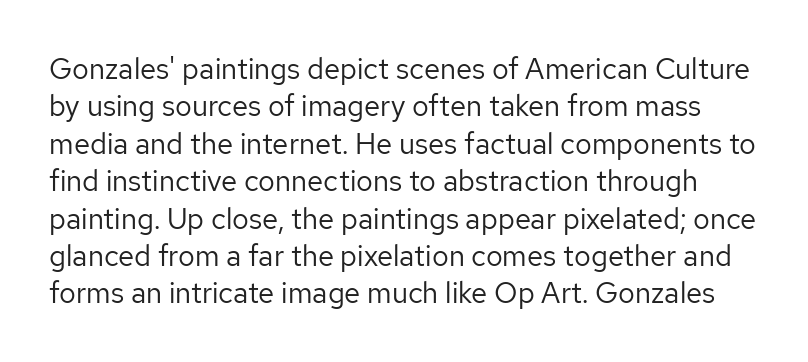
The image shows 29 px regular-weight sans-serif type, upright; set normal line spacing (1.29x), normal letter spacing, not underlined; low stroke contrast and a medium x-height.
